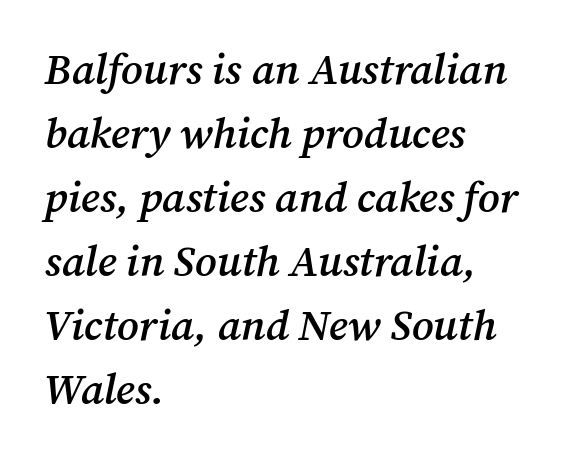
{"serif": "yes", "italic": "yes", "lean": "right", "slant_degrees": 12, "bold": "semi", "weight": "semibold", "width": "normal", "stroke_contrast": "medium", "x_height": "medium", "monospaced": "no", "underline": "no", "align": "left", "line_spacing": "normal", "line_spacing_ratio": 1.49, "letter_spacing": "normal", "letter_spacing_em": 0.0, "glyph_px": 43}
